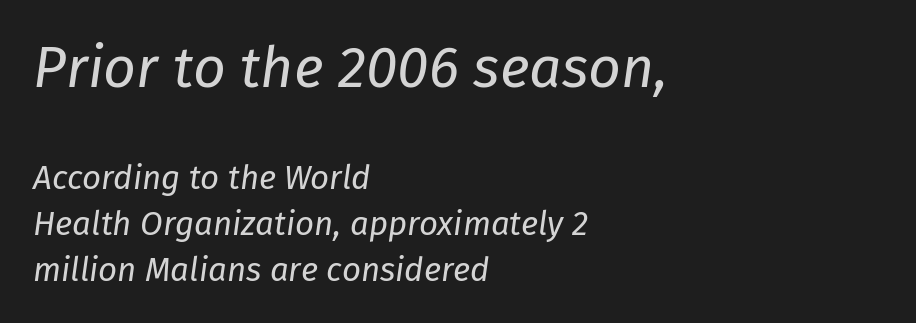
Note the varied advance widths — an 'i' is clearly narrower than an 'm'. Quick note: italic. In this sample the first text group is rendered at the bigger scale. Weight class: somewhere from thin through regular.
